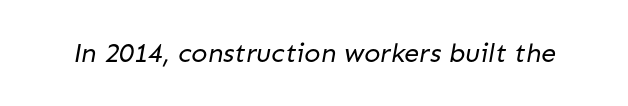
Q: Is the text bold? A: No.
Q: Is the text underlined? A: No.
Q: Is the spacing between letters normal or unusually wide? A: Normal.
